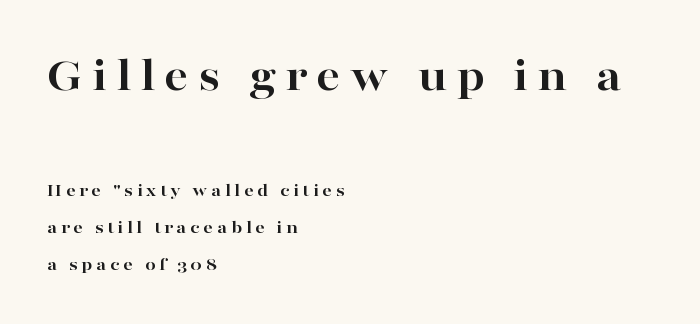
Q: Is the text bold? A: Yes.
Q: Is the text italic (slanted)? A: No, it is upright.
Q: Is the typeface a serif or a sans-serif typeface? A: Serif.
Q: Is the text underlined? A: No.
Q: How is the paragraph aligned? A: Left-aligned.
Q: Is the spacing between lines tight, normal or loose? A: Loose.
Q: Which block of text is set in a larger size, the first (top) or the second (bottom)? A: The first (top) one.
Q: Width (condensed, normal, or wide)? A: Wide.
Q: Stroke contrast? A: High.
Q: x-height? A: Medium.
Q: Monospaced? A: No.
